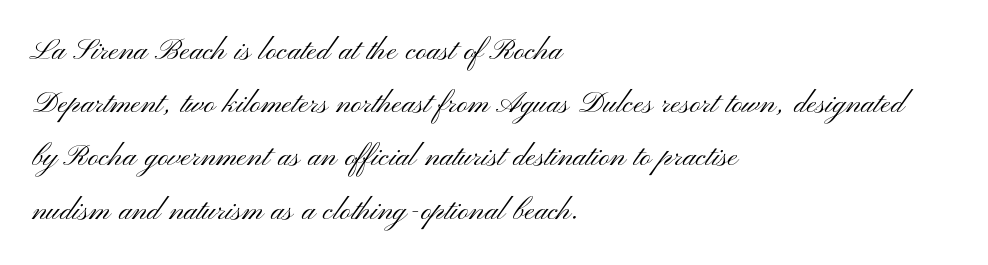
The image shows 38 px light, wide sans-serif type; set left-aligned, normal line spacing (1.4x), normal letter spacing, not underlined; medium stroke contrast and a small x-height.
